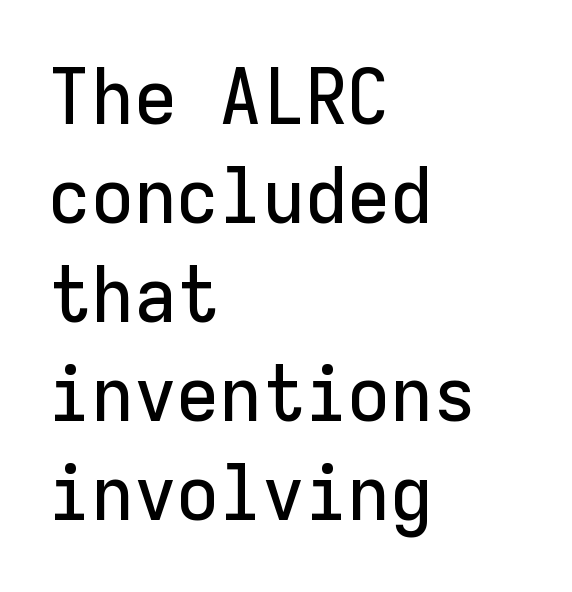
{"serif": "no", "italic": "no", "width": "normal", "stroke_contrast": "low", "x_height": "medium", "monospaced": "yes", "underline": "no", "align": "left", "line_spacing": "normal", "line_spacing_ratio": 1.27, "letter_spacing": "normal", "letter_spacing_em": 0.0, "glyph_px": 78}
